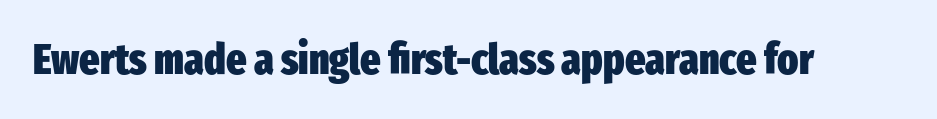
Grotesque or geometric, the face here clearly has no serifs. Spacing verdict: proportional, widths tailored to each character. The lettering stays uniformly vertical, giving the passage a roman look. Emphasis by weight is at full strength: bold. The letters sit at their default tracking, neither squeezed nor spread. The string is rendered with underlining switched off.
